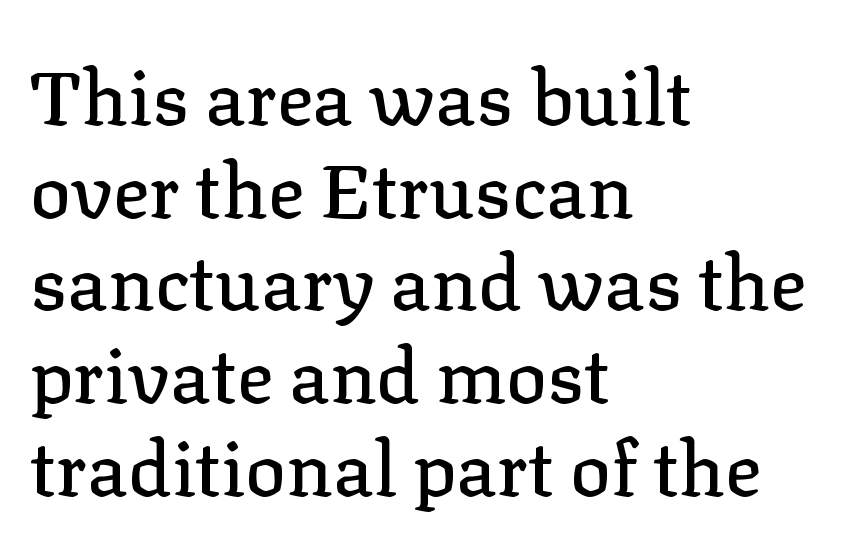
Old-style or modern, the face here clearly has serifs. The face used here is rendered with its standard letterfit. Does the lettering tilt? It doesn't — this is upright. You could not count columns in this text — the font is proportionally spaced. This rendering features lettering with no underline. Line starts are locked; line ends wander.
